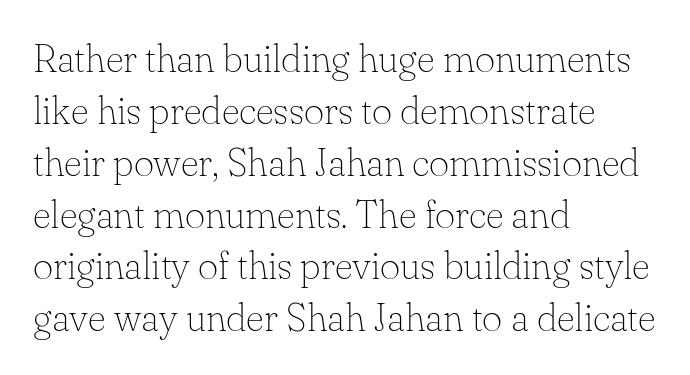
{"serif": "yes", "italic": "no", "bold": "no", "weight": "thin", "width": "normal", "stroke_contrast": "low", "x_height": "small", "monospaced": "no", "underline": "no", "align": "left", "line_spacing": "normal", "line_spacing_ratio": 1.33, "letter_spacing": "normal", "letter_spacing_em": 0.0, "glyph_px": 39}
